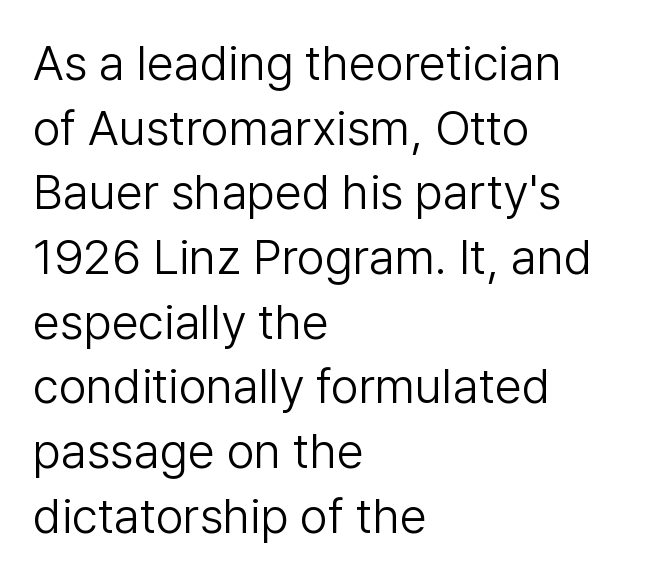
{"serif": "no", "italic": "no", "bold": "no", "weight": "light", "width": "normal", "stroke_contrast": "low", "x_height": "medium", "monospaced": "no", "underline": "no", "align": "left", "line_spacing": "normal", "line_spacing_ratio": 1.32, "letter_spacing": "normal", "letter_spacing_em": 0.0, "glyph_px": 49}
